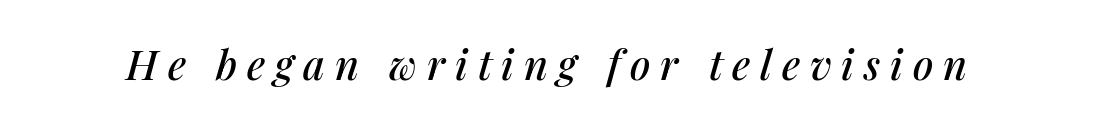
Q: Is the text italic (slanted)? A: Yes, it leans right by about 14 degrees.
Q: Is the text underlined? A: No.
Q: Is the spacing between letters normal or unusually wide? A: Unusually wide.
Q: Width (condensed, normal, or wide)? A: Normal.
Q: Stroke contrast? A: Medium.
Q: x-height? A: Medium.
Q: Monospaced? A: No.
